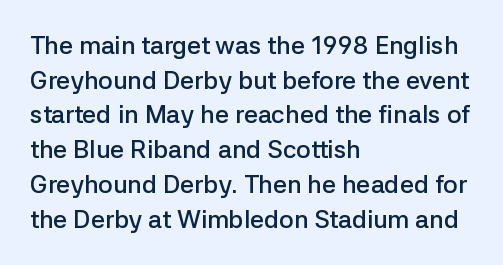
The image shows 25 px text type, upright; set left-aligned, normal line spacing (1.39x), normal letter spacing, not underlined.
